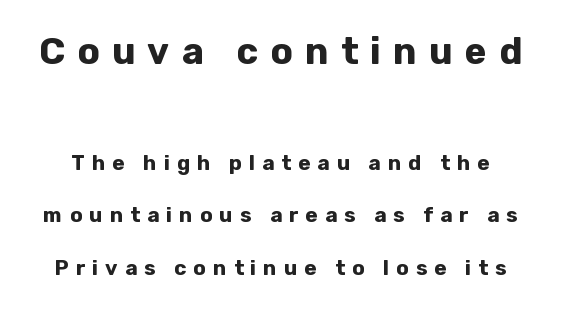
The image shows 37 px bold sans-serif type, upright; set loose line spacing (2.48x), unusually wide letter spacing (+0.33 em), not underlined; the first (top) block is 1.76x larger; low stroke contrast and a medium x-height.
